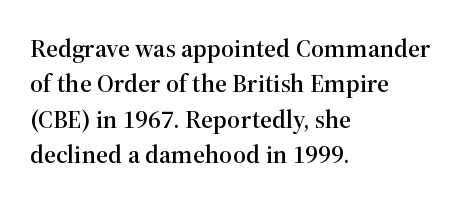
The passage shown stacks its lines at a standard gap. These lines stack with their left ends in a neat column. A roman cut, with each character standing at attention. Caption: standard tracking, unaltered. Words float on clear page, feet unadorned.
